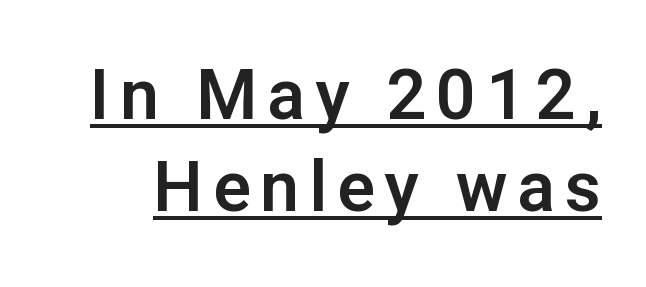
Q: Is the text italic (slanted)? A: No, it is upright.
Q: Is the typeface a serif or a sans-serif typeface? A: Sans-serif.
Q: Is the text underlined? A: Yes.
Q: Is the spacing between lines tight, normal or loose? A: Normal.
Q: Width (condensed, normal, or wide)? A: Normal.
Q: Stroke contrast? A: Low.
Q: x-height? A: Medium.
Q: Monospaced? A: No.
